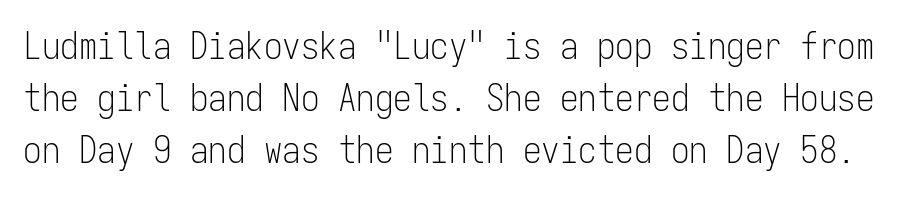
The letters look calm and open, with moderate or lighter stems. This sample has the even, mechanical cadence of fixed-width lettering. Lines of text with bare space underneath. If you measured baseline to baseline, you'd find a middling distance.
